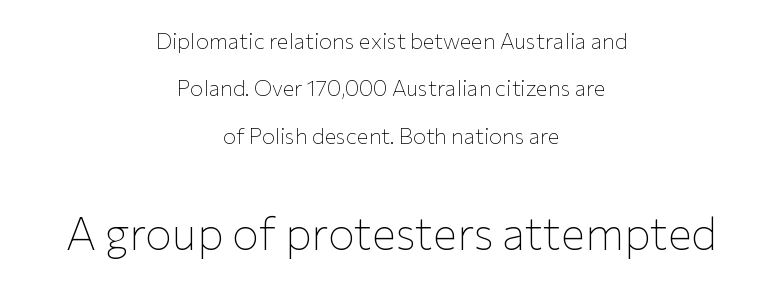
{"serif": "no", "italic": "no", "bold": "no", "weight": "thin", "width": "normal", "stroke_contrast": "low", "x_height": "medium", "monospaced": "no", "underline": "no", "align": "center", "line_spacing": "loose", "line_spacing_ratio": 2.15, "letter_spacing": "normal", "letter_spacing_em": 0.0, "larger_block": "second", "size_ratio": 2.05, "glyph_px": 45}
